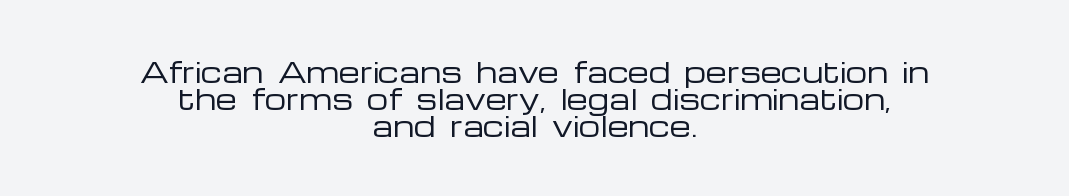
Q: Is the text bold? A: No.
Q: Is the text italic (slanted)? A: No, it is upright.
Q: Is the text underlined? A: No.
Q: How is the paragraph aligned? A: Centered.
Q: Is the spacing between letters normal or unusually wide? A: Normal.
Q: Is the spacing between lines tight, normal or loose? A: Tight.
